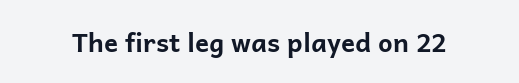
{"italic": "no", "bold": "yes", "underline": "no", "letter_spacing": "normal", "letter_spacing_em": 0.0, "glyph_px": 26}
